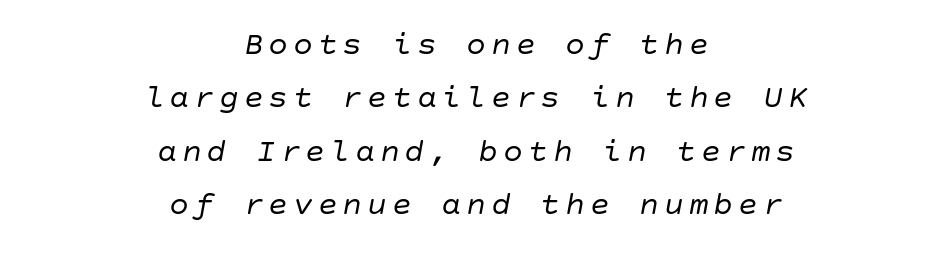
The image shows 33 px regular-weight type, italic (leaning right); set centered, normal line spacing (1.62x), not underlined; low stroke contrast and a large x-height.
